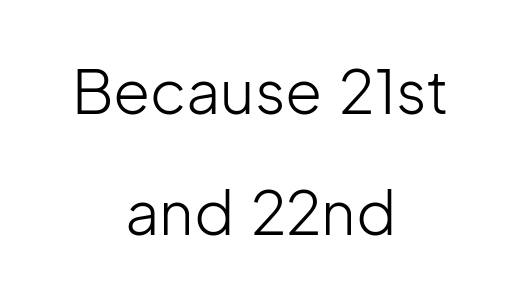
{"serif": "no", "italic": "no", "bold": "no", "weight": "light", "width": "normal", "stroke_contrast": "low", "x_height": "medium", "monospaced": "no", "underline": "no", "align": "center", "line_spacing": "loose", "line_spacing_ratio": 2.01, "letter_spacing": "normal", "letter_spacing_em": 0.0, "glyph_px": 60}
